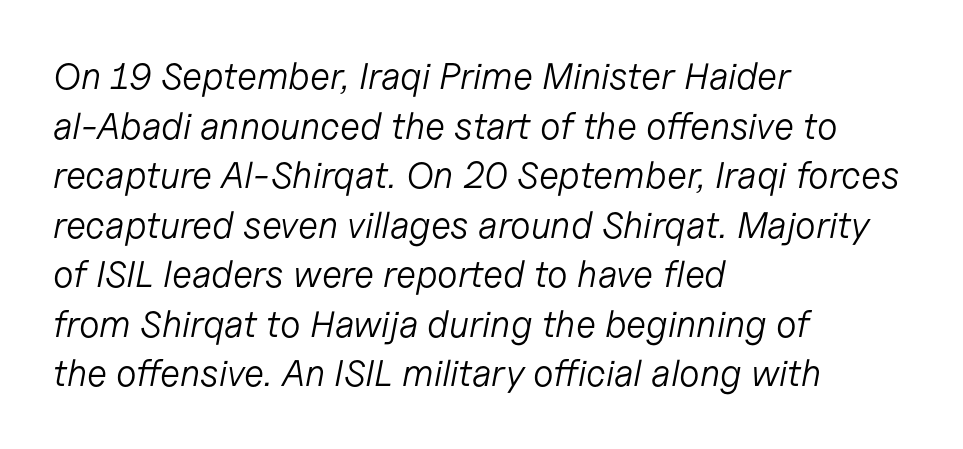
The lines sit at an ordinary, default distance from one another. The space beneath each line is pristine and unruled. Look at the tracking — it's just the regular setting, nothing added. An italicized treatment has been applied to the whole sample.
